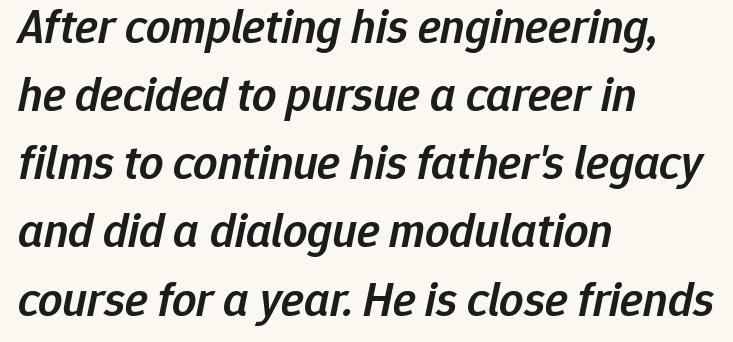
Q: Is the text bold? A: Semi-bold.
Q: Is the text italic (slanted)? A: Yes, it leans right by about 12 degrees.
Q: Is the text underlined? A: No.
Q: How is the paragraph aligned? A: Left-aligned.
Q: Is the spacing between letters normal or unusually wide? A: Normal.
Q: Is the spacing between lines tight, normal or loose? A: Normal.
Q: Width (condensed, normal, or wide)? A: Normal.
Q: Stroke contrast? A: Low.
Q: x-height? A: Medium.
Q: Monospaced? A: No.
